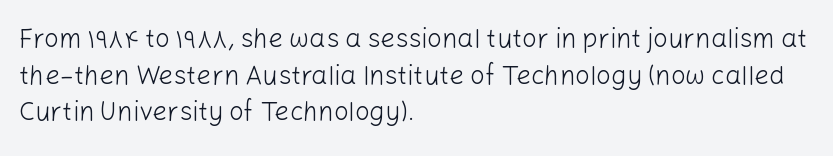
In CSS terms this would be text-align: left. The words here are not underlined. The font is comparable to plain body text, perhaps lighter. Every character sits straight up, as roman type does. The vertical gap from one line to the next is medium. Compared with typical body copy, the letter spacing here is the same.
